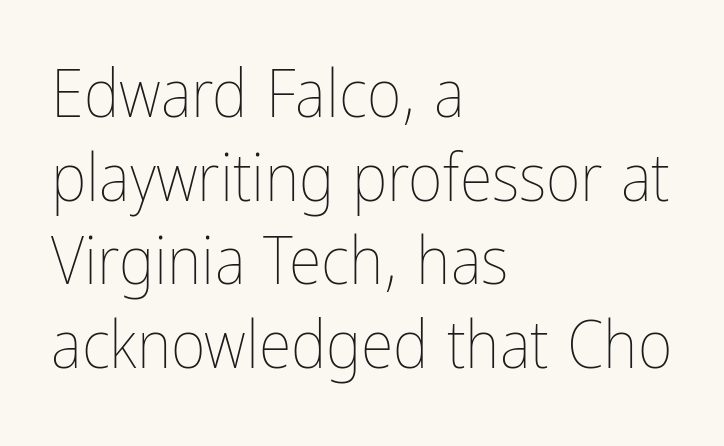
{"italic": "no", "bold": "no", "weight": "thin", "width": "condensed", "stroke_contrast": "low", "x_height": "medium", "monospaced": "no", "underline": "no", "align": "left", "line_spacing": "normal", "line_spacing_ratio": 1.25, "letter_spacing": "normal", "letter_spacing_em": 0.0, "glyph_px": 67}
